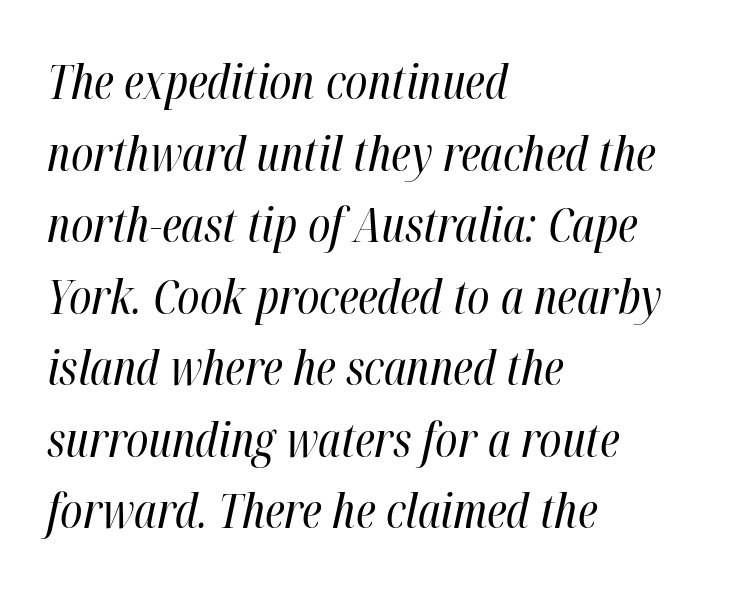
The image shows 48 px regular-weight, condensed type, italic (leaning right); set left-aligned, normal line spacing (1.49x), normal letter spacing, not underlined; high stroke contrast and a medium x-height.
